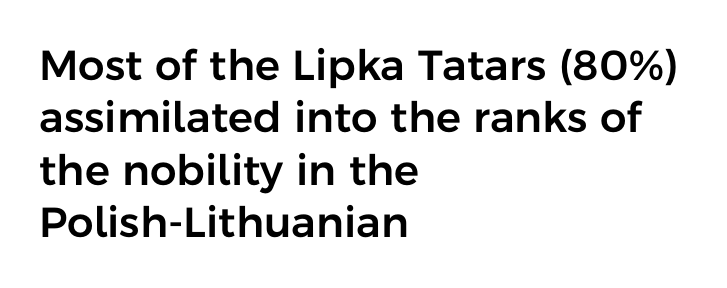
The image shows 42 px sans-serif type, upright; set left-aligned, normal line spacing (1.25x), normal letter spacing, not underlined; low stroke contrast and a medium x-height.
